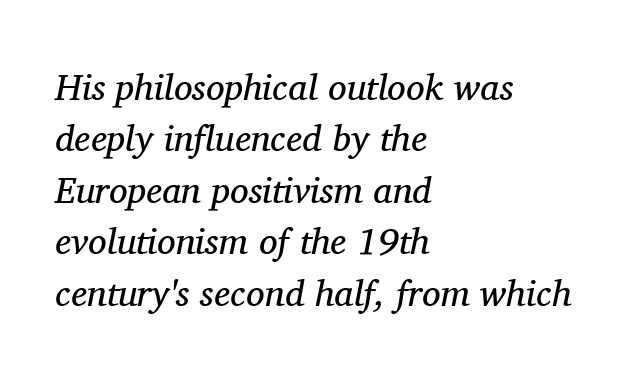
{"serif": "yes", "italic": "yes", "lean": "right", "slant_degrees": 11, "bold": "no", "weight": "regular", "width": "normal", "stroke_contrast": "medium", "x_height": "medium", "monospaced": "no", "underline": "no", "align": "left", "line_spacing": "normal", "line_spacing_ratio": 1.39, "letter_spacing": "normal", "letter_spacing_em": 0.0, "glyph_px": 37}
